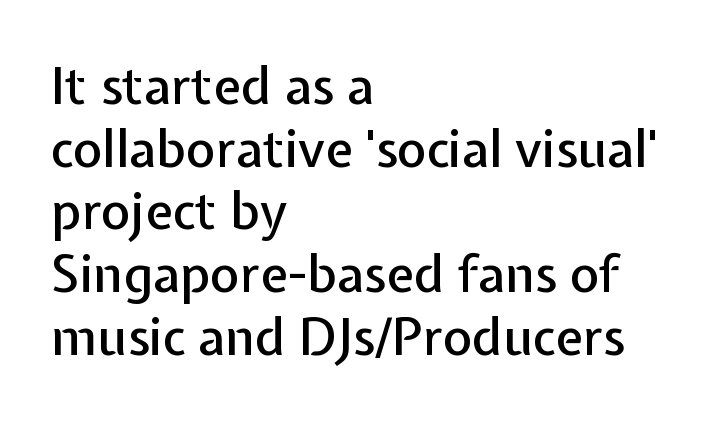
The passage shown is typed in a proportional face where columns would drift. Does the lettering tilt? It doesn't — this is upright. This sample is left-justified, so line endings fall wherever the words run out. No extra tracking has been applied to these lines. Only glyphs here, with clear space below each row. Serifs: no, the terminals of the letterforms are clean.
